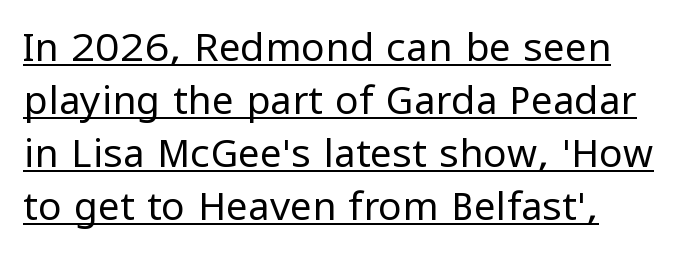
Q: Is the text bold? A: No.
Q: Is the text italic (slanted)? A: No, it is upright.
Q: Is the typeface a serif or a sans-serif typeface? A: Sans-serif.
Q: Is the text underlined? A: Yes.
Q: How is the paragraph aligned? A: Left-aligned.
Q: Is the spacing between letters normal or unusually wide? A: Normal.
Q: Is the spacing between lines tight, normal or loose? A: Normal.
Q: Width (condensed, normal, or wide)? A: Normal.
Q: Stroke contrast? A: Low.
Q: x-height? A: Medium.
Q: Monospaced? A: No.
